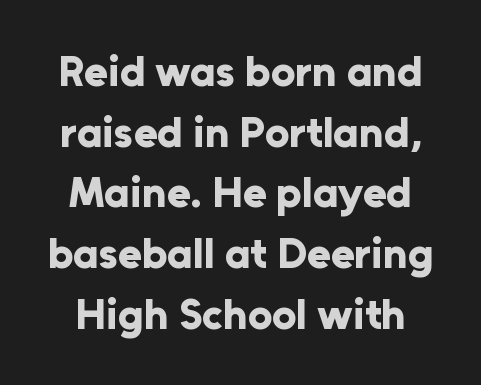
Observe the ordinary spacing: letters are neighbours, not strangers. No feet cap the strokes, marking this as sans-serif type. The space between consecutive lines is moderate. Varying glyph widths throughout — classic text-font behaviour. Typesetter's note: full bold, strokes at maximum text heaviness. Each row of text sits above clean, open space.
